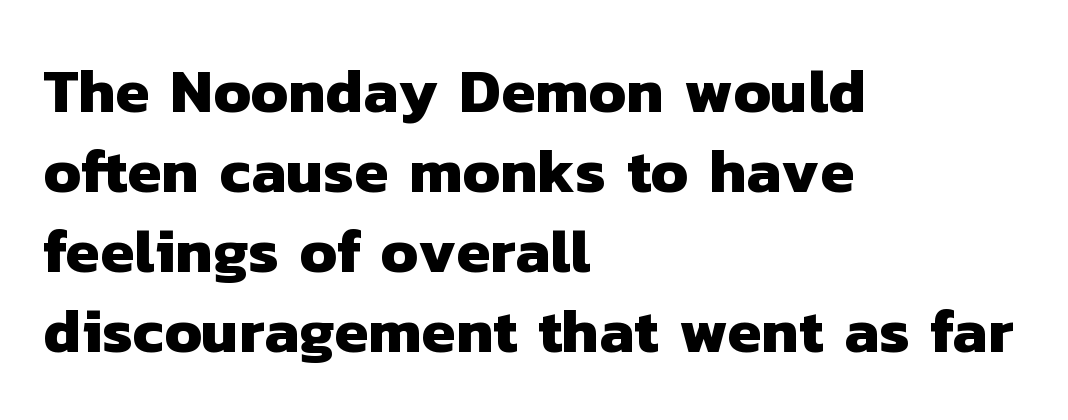
In terms of weight, the rendering is a true, heavy bold. There is no visible air inserted between adjacent glyphs. A typesetter would call this proportional, since set widths differ per character. Letterform terminals end flat and unadorned throughout the passage. One-word summary of the alignment: left.
